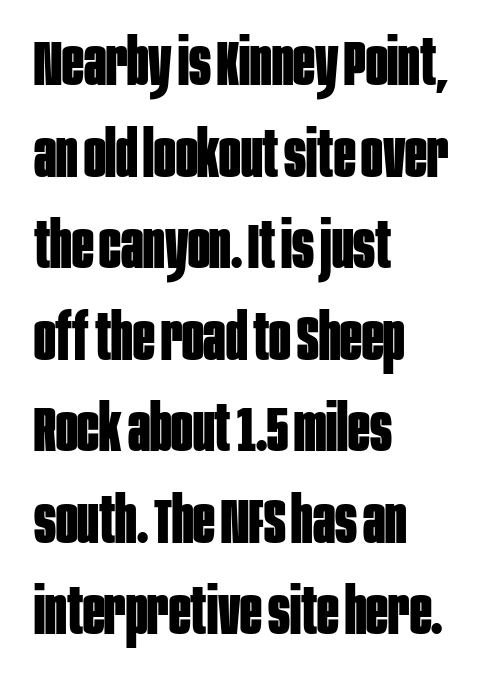
Q: Is the text bold? A: Yes.
Q: Is the text italic (slanted)? A: No, it is upright.
Q: Is the typeface a serif or a sans-serif typeface? A: Sans-serif.
Q: Is the text underlined? A: No.
Q: How is the paragraph aligned? A: Left-aligned.
Q: Is the spacing between letters normal or unusually wide? A: Normal.
Q: Is the spacing between lines tight, normal or loose? A: Normal.
Q: Width (condensed, normal, or wide)? A: Condensed.
Q: Stroke contrast? A: Low.
Q: x-height? A: Large.
Q: Monospaced? A: No.
